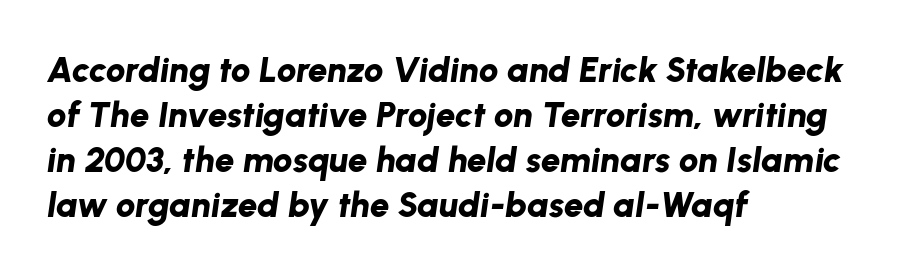
{"italic": "yes", "lean": "right", "slant_degrees": 8, "bold": "yes", "weight": "bold", "width": "normal", "stroke_contrast": "low", "x_height": "medium", "monospaced": "no", "underline": "no", "align": "left", "line_spacing": "normal", "line_spacing_ratio": 1.29, "letter_spacing": "normal", "letter_spacing_em": 0.0, "glyph_px": 35}
